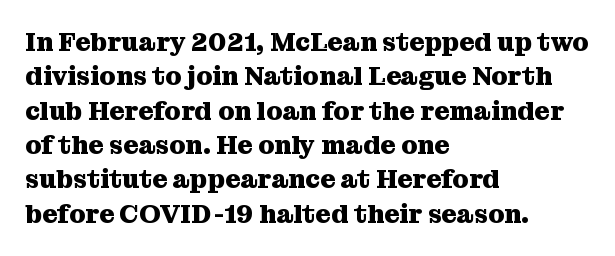
Words appear dense and cohesive because spacing is normal. Typeset ragged right — the left edge is the straight one. This sample keeps an unexceptional amount of space between lines. A clean baseline with only descenders dipping below it. Notice how thick the strokes are: this is what a full bold looks like. This is the regular roman posture of the typeface.
